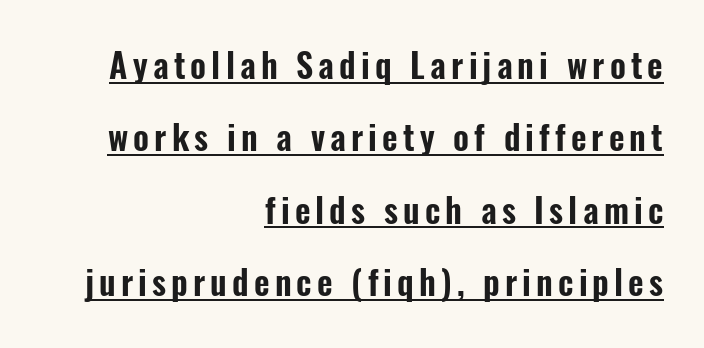
The image shows 34 px condensed sans-serif type, upright; set right-aligned, loose line spacing (2.13x), underlined; low stroke contrast and a medium x-height.
